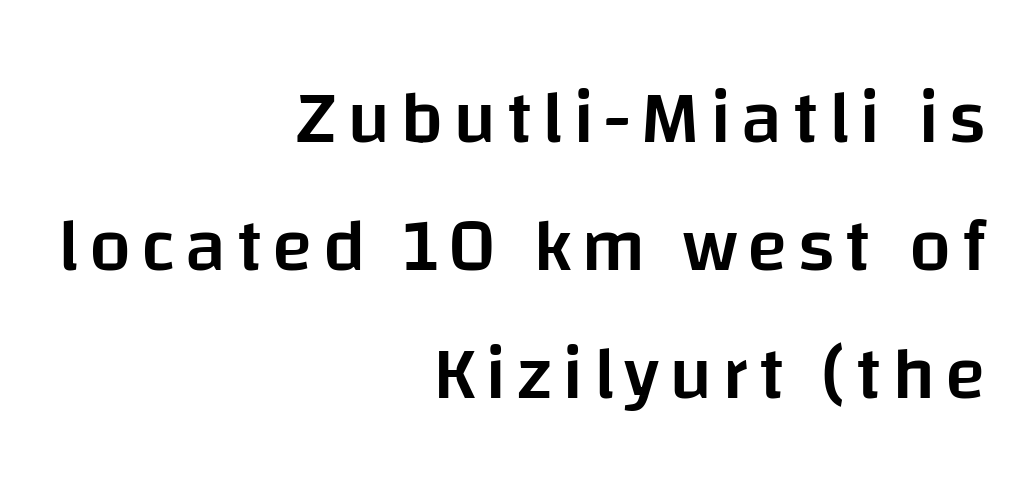
{"serif": "no", "italic": "no", "bold": "semi", "weight": "semibold", "width": "normal", "stroke_contrast": "low", "x_height": "large", "monospaced": "no", "underline": "no", "align": "right", "line_spacing_ratio": 1.71, "glyph_px": 75}
